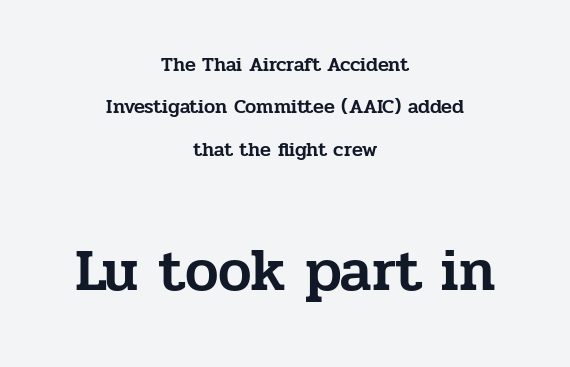
{"serif": "yes", "italic": "no", "width": "normal", "stroke_contrast": "low", "x_height": "medium", "monospaced": "no", "underline": "no", "align": "center", "line_spacing": "loose", "line_spacing_ratio": 2.12, "letter_spacing": "normal", "letter_spacing_em": 0.0, "larger_block": "second", "size_ratio": 3.0, "glyph_px": 60}
